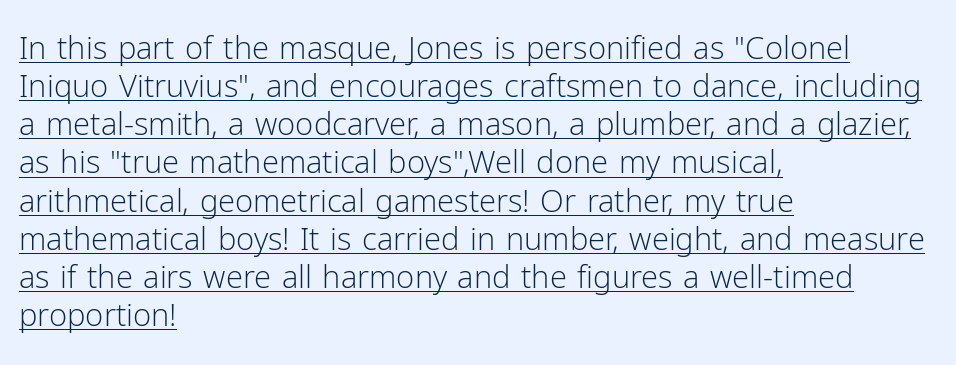
Q: Is the text bold? A: No.
Q: Is the text italic (slanted)? A: No, it is upright.
Q: Is the typeface a serif or a sans-serif typeface? A: Sans-serif.
Q: Is the text underlined? A: Yes.
Q: How is the paragraph aligned? A: Left-aligned.
Q: Is the spacing between letters normal or unusually wide? A: Normal.
Q: Width (condensed, normal, or wide)? A: Normal.
Q: Stroke contrast? A: Low.
Q: x-height? A: Medium.
Q: Monospaced? A: No.
